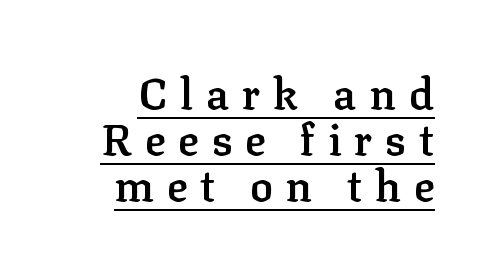
The image shows 43 px semibold serif type, upright; set right-aligned, tight line spacing (1.07x), unusually wide letter spacing (+0.3 em), underlined; low stroke contrast and a medium x-height.
